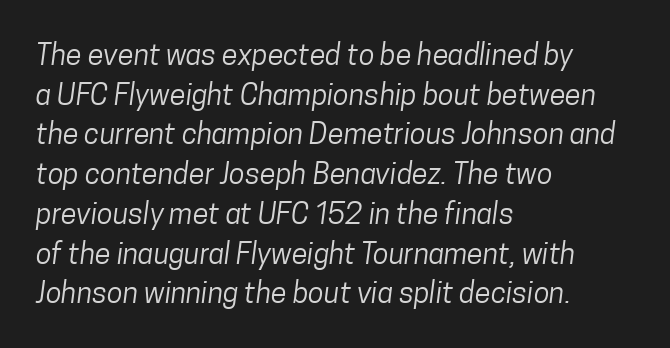
{"serif": "no", "bold": "no", "weight": "regular", "width": "condensed", "stroke_contrast": "low", "x_height": "medium", "monospaced": "no", "underline": "no", "align": "left", "line_spacing": "normal", "line_spacing_ratio": 1.37, "letter_spacing": "normal", "letter_spacing_em": 0.0, "glyph_px": 29}
